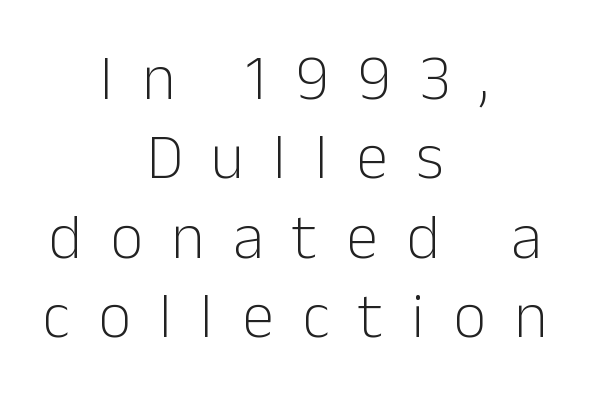
Reading down the block, each line starts at a different indent, mirrored at its end. Loose tracking; the words dissolve into strings of separated letters. The characters are drawn with everyday or finer stroke widths. Rendered with straight, roman letterforms.
